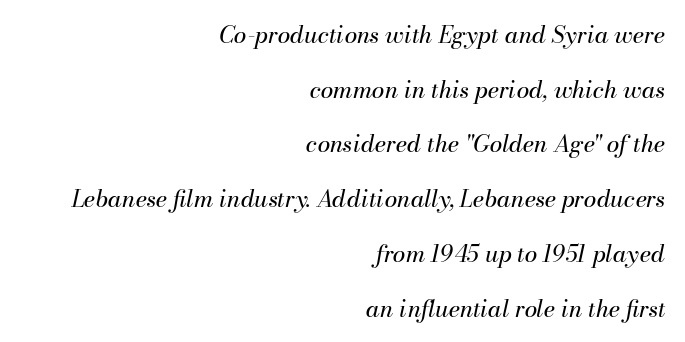
If you measured baseline to baseline, you'd find a long distance. Stem width sits at or under what a default text font uses. The area under the type is left untouched. Alignment: flush right.
